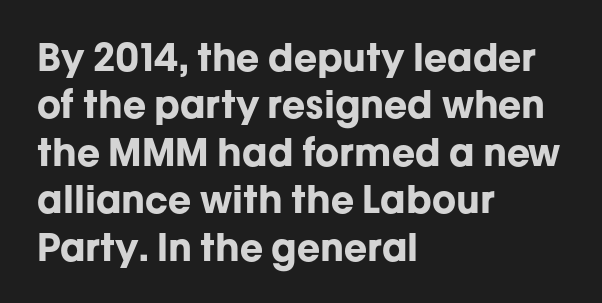
The image shows 38 px bold sans-serif type, upright; set left-aligned, normal line spacing (1.25x), normal letter spacing, not underlined; low stroke contrast and a medium x-height.
